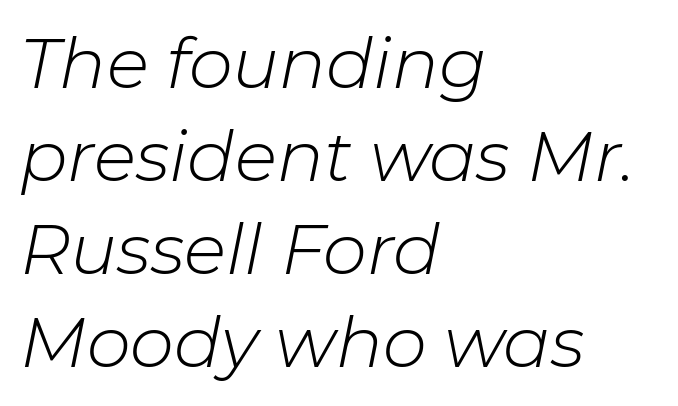
Q: Is the text bold? A: No.
Q: Is the text italic (slanted)? A: Yes, it leans right by about 11 degrees.
Q: Is the text underlined? A: No.
Q: How is the paragraph aligned? A: Left-aligned.
Q: Is the spacing between letters normal or unusually wide? A: Normal.
Q: Is the spacing between lines tight, normal or loose? A: Normal.
Q: Width (condensed, normal, or wide)? A: Normal.
Q: Stroke contrast? A: Low.
Q: x-height? A: Medium.
Q: Monospaced? A: No.
